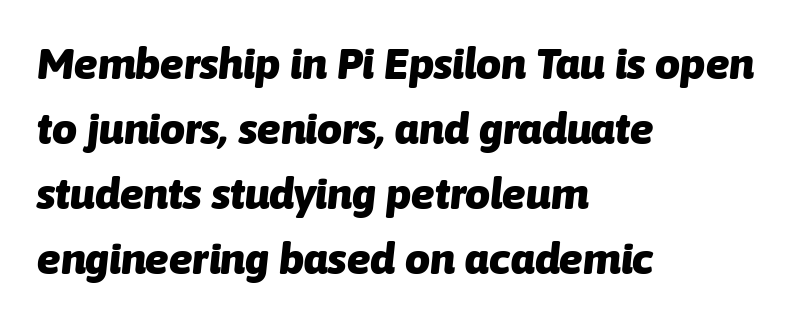
{"italic": "yes", "lean": "right", "slant_degrees": 6, "bold": "yes", "weight": "heavy", "width": "normal", "stroke_contrast": "low", "x_height": "medium", "monospaced": "no", "underline": "no", "align": "left", "line_spacing": "normal", "line_spacing_ratio": 1.48, "letter_spacing": "normal", "letter_spacing_em": 0.0, "glyph_px": 44}
